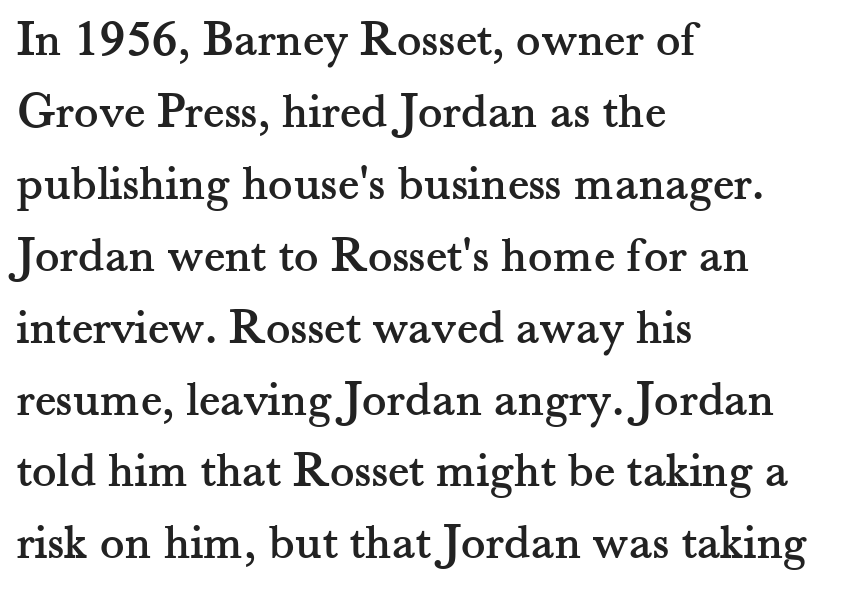
{"serif": "yes", "italic": "no", "width": "normal", "stroke_contrast": "medium", "x_height": "small", "monospaced": "no", "underline": "no", "align": "left", "line_spacing": "normal", "line_spacing_ratio": 1.41, "letter_spacing": "normal", "letter_spacing_em": 0.0, "glyph_px": 51}
